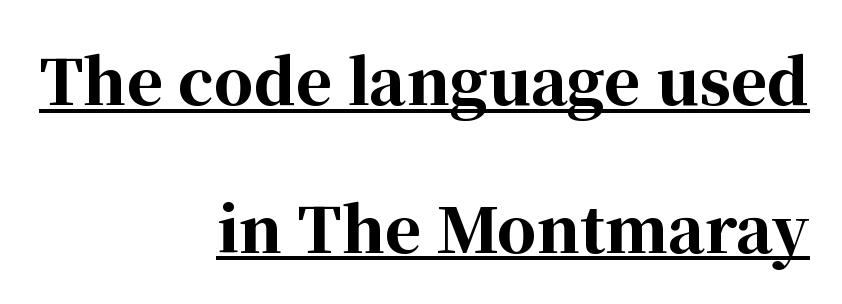
Q: Is the text bold? A: Yes.
Q: Is the text italic (slanted)? A: No, it is upright.
Q: Is the typeface a serif or a sans-serif typeface? A: Serif.
Q: Is the text underlined? A: Yes.
Q: How is the paragraph aligned? A: Right-aligned.
Q: Is the spacing between letters normal or unusually wide? A: Normal.
Q: Is the spacing between lines tight, normal or loose? A: Loose.
Q: Width (condensed, normal, or wide)? A: Normal.
Q: Stroke contrast? A: High.
Q: x-height? A: Medium.
Q: Monospaced? A: No.
